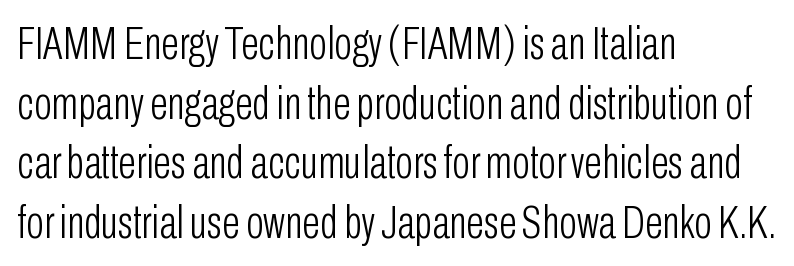
Q: Is the text bold? A: No.
Q: Is the text italic (slanted)? A: No, it is upright.
Q: Is the typeface a serif or a sans-serif typeface? A: Sans-serif.
Q: Is the text underlined? A: No.
Q: How is the paragraph aligned? A: Left-aligned.
Q: Is the spacing between letters normal or unusually wide? A: Normal.
Q: Is the spacing between lines tight, normal or loose? A: Normal.
Q: Width (condensed, normal, or wide)? A: Condensed.
Q: Stroke contrast? A: Low.
Q: x-height? A: Medium.
Q: Monospaced? A: No.
